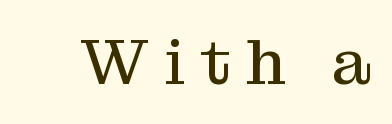
Q: Is the text bold? A: No.
Q: Is the text italic (slanted)? A: No, it is upright.
Q: Is the typeface a serif or a sans-serif typeface? A: Serif.
Q: Is the text underlined? A: No.
Q: Is the spacing between letters normal or unusually wide? A: Unusually wide.
Q: Width (condensed, normal, or wide)? A: Normal.
Q: Stroke contrast? A: Medium.
Q: x-height? A: Medium.
Q: Monospaced? A: No.
